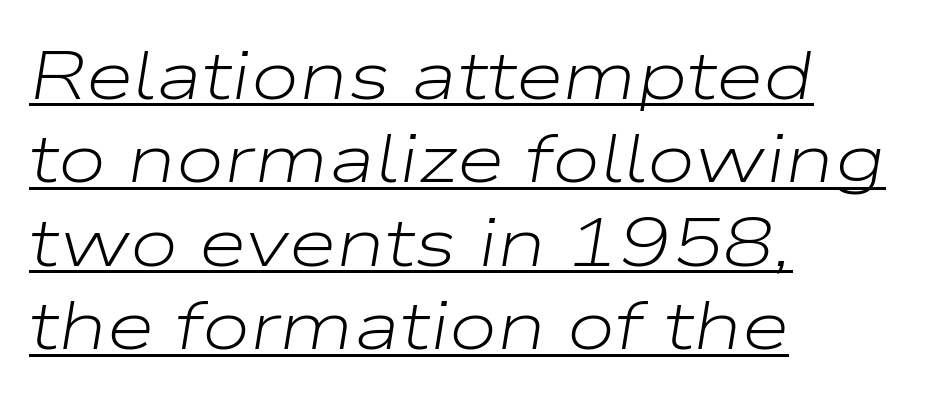
Reading down the block, your eye returns to a fixed left position each line. The specimen reads as italic at a glance. The glyphs are accompanied by a horizontal stroke just below them. Looks like regular typesetting: each glyph gets only the width it needs.
